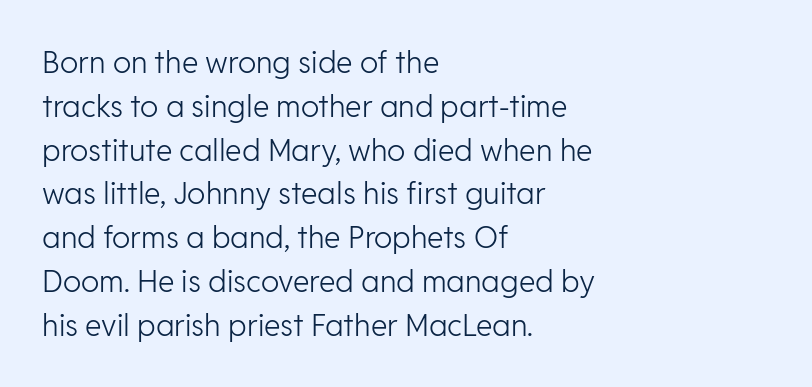
The image shows 30 px light sans-serif type, upright; set left-aligned, normal line spacing (1.46x), normal letter spacing, not underlined; low stroke contrast and a medium x-height.
